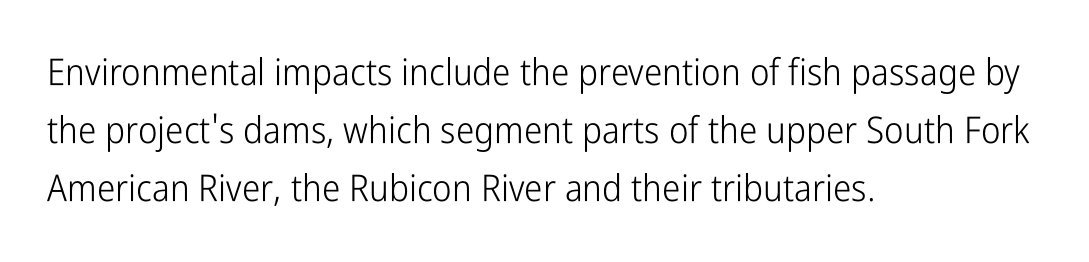
Q: Is the text bold? A: No.
Q: Is the text italic (slanted)? A: No, it is upright.
Q: Is the typeface a serif or a sans-serif typeface? A: Sans-serif.
Q: Is the text underlined? A: No.
Q: How is the paragraph aligned? A: Left-aligned.
Q: Is the spacing between letters normal or unusually wide? A: Normal.
Q: Is the spacing between lines tight, normal or loose? A: Normal.
Q: Width (condensed, normal, or wide)? A: Condensed.
Q: Stroke contrast? A: Low.
Q: x-height? A: Medium.
Q: Monospaced? A: No.
